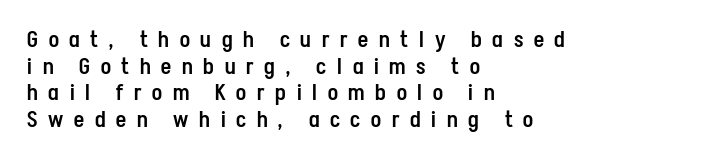
All the whitespace from short lines collects on the right. Semibold letterforms, between regular and bold. Letter spacing: wide. You can tell it's not italic because the verticals are truly vertical.
